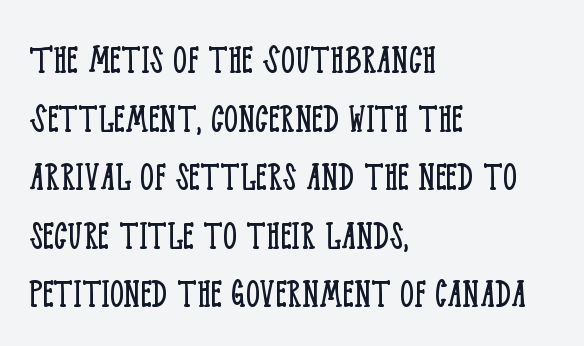
{"serif": "yes", "italic": "no", "bold": "no", "weight": "light", "width": "condensed", "stroke_contrast": "low", "x_height": "large", "monospaced": "no", "underline": "no", "align": "left", "line_spacing": "normal", "line_spacing_ratio": 1.33, "letter_spacing": "normal", "letter_spacing_em": 0.0, "glyph_px": 44}
